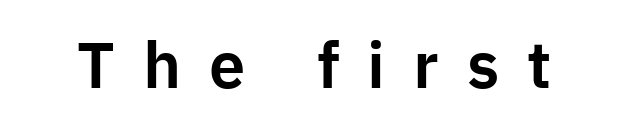
Unmarked baselines from the first word to the last. Typographically, this falls in the sans-serif category. Varying glyph widths throughout — classic text-font behaviour. The tracking reads as deliberately expanded to a designer's eye. This is roman type, the default non-slanted kind.
